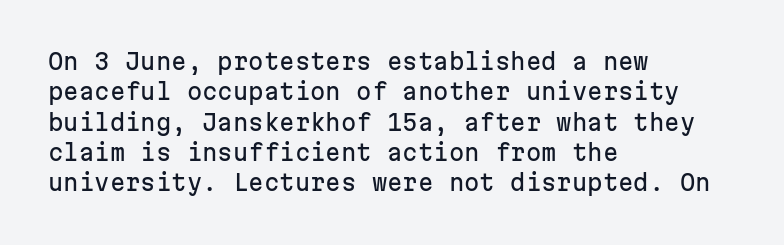
{"italic": "no", "underline": "no", "align": "left", "line_spacing": "normal", "line_spacing_ratio": 1.38, "letter_spacing": "normal", "letter_spacing_em": 0.0, "glyph_px": 22}
